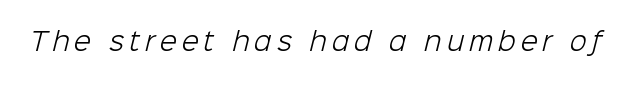
The image shows 25 px text type; set unusually wide letter spacing (+0.2 em), not underlined.
